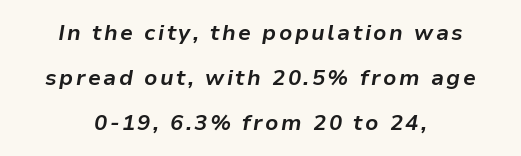
Q: Is the text bold? A: Yes.
Q: Is the text italic (slanted)? A: Yes, it leans right by about 9 degrees.
Q: Is the text underlined? A: No.
Q: How is the paragraph aligned? A: Centered.
Q: Is the spacing between lines tight, normal or loose? A: Loose.
